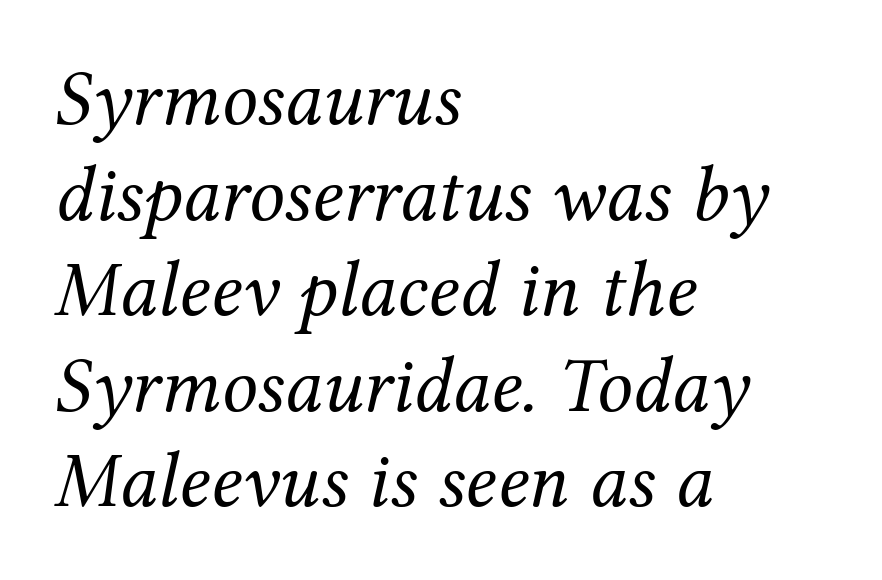
{"serif": "yes", "italic": "yes", "lean": "right", "slant_degrees": 12, "bold": "no", "weight": "regular", "width": "normal", "stroke_contrast": "medium", "x_height": "medium", "monospaced": "no", "underline": "no", "align": "left", "line_spacing_ratio": 1.21, "letter_spacing": "normal", "letter_spacing_em": 0.0, "glyph_px": 79}
